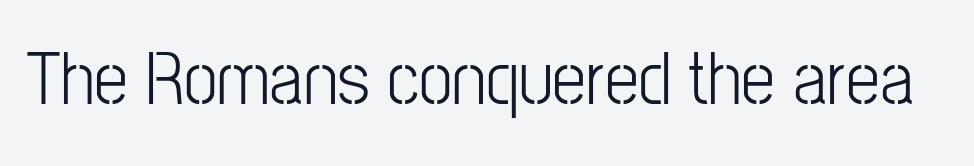
The image shows 76 px light, condensed sans-serif type, upright; set normal letter spacing, not underlined; low stroke contrast and a medium x-height.
